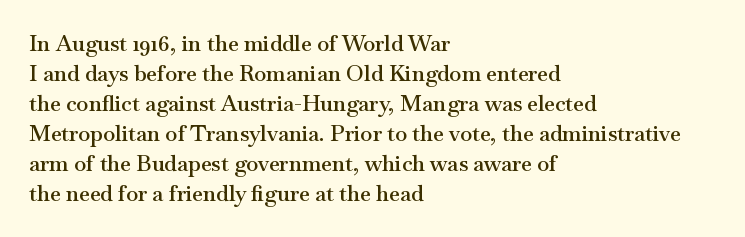
{"italic": "no", "bold": "semi", "underline": "no", "align": "left", "line_spacing": "normal", "line_spacing_ratio": 1.36, "letter_spacing": "normal", "letter_spacing_em": 0.0, "glyph_px": 22}
